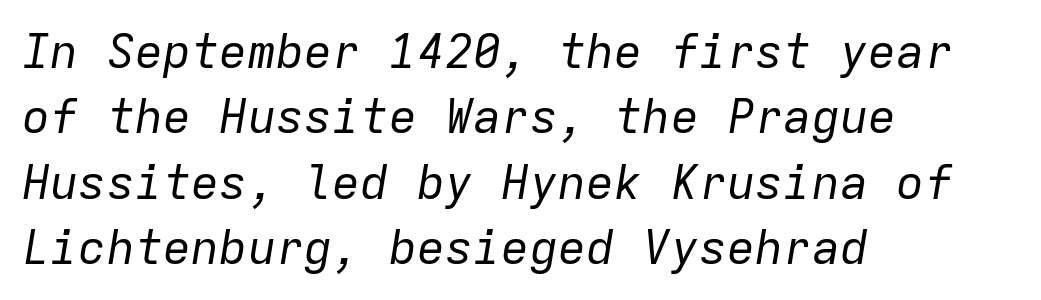
The image shows 47 px regular-weight type, italic (leaning right), monospaced; set left-aligned, normal line spacing (1.39x), normal letter spacing, not underlined; low stroke contrast and a medium x-height.
